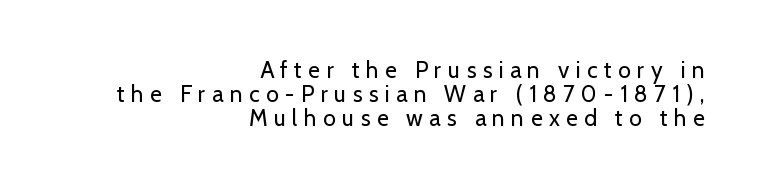
The image shows 23 px text type, upright; set right-aligned, tight line spacing (1.05x), unusually wide letter spacing (+0.28 em), not underlined.
